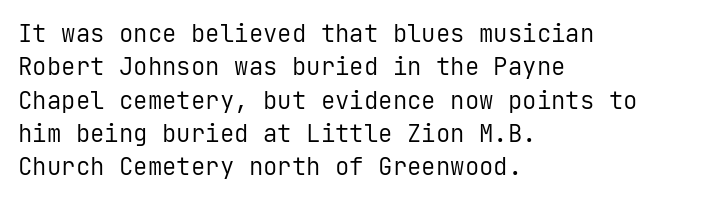
{"italic": "no", "bold": "no", "underline": "no", "align": "left", "line_spacing": "normal", "line_spacing_ratio": 1.39, "letter_spacing": "normal", "letter_spacing_em": 0.0, "glyph_px": 24}
